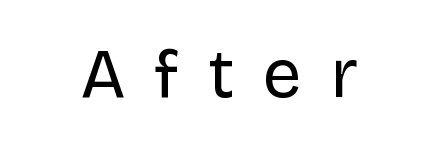
Underline: absent. This is the regular roman posture of the typeface. Students, note that the glyphs here are deliberately spaced far apart. The setting favours the middle, as headings and verse often do. The letters advance in unequal steps, a hallmark of proportional type.
